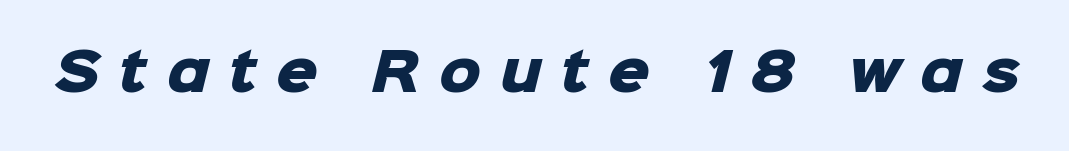
Notice how thick the strokes are: this is what a full bold looks like. You could only call the tracking loose — the letters float apart. Underlining? Definitely not there. You could not count columns in this text — the font is proportionally spaced. Unlike a traditional serif, this face leaves its strokes unadorned.
